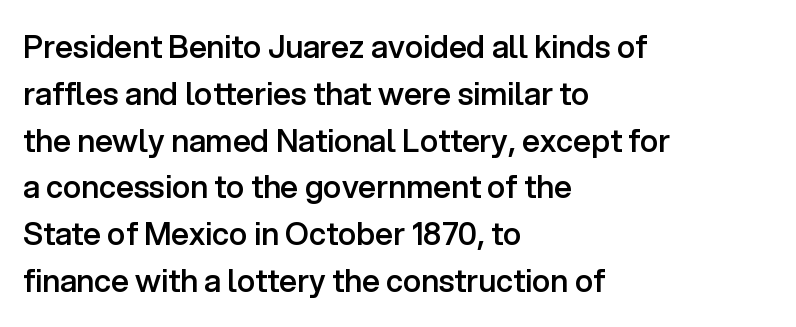
Q: Is the text bold? A: Semi-bold.
Q: Is the text italic (slanted)? A: No, it is upright.
Q: Is the typeface a serif or a sans-serif typeface? A: Sans-serif.
Q: Is the text underlined? A: No.
Q: How is the paragraph aligned? A: Left-aligned.
Q: Is the spacing between letters normal or unusually wide? A: Normal.
Q: Is the spacing between lines tight, normal or loose? A: Normal.
Q: Width (condensed, normal, or wide)? A: Normal.
Q: Stroke contrast? A: Low.
Q: x-height? A: Medium.
Q: Monospaced? A: No.
